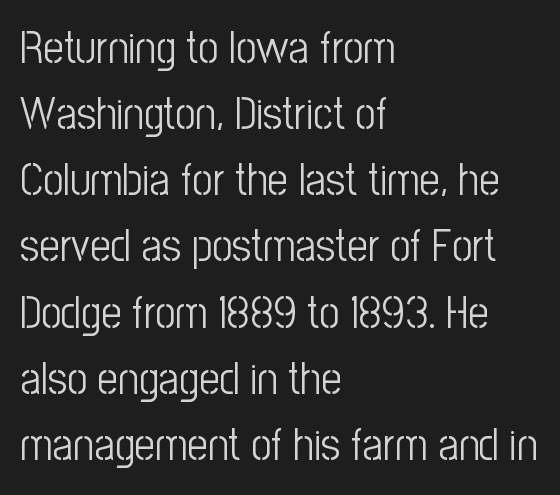
{"serif": "no", "italic": "no", "bold": "no", "weight": "light", "width": "condensed", "stroke_contrast": "low", "x_height": "medium", "monospaced": "no", "underline": "no", "align": "left", "line_spacing": "normal", "line_spacing_ratio": 1.47, "letter_spacing": "normal", "letter_spacing_em": 0.0, "glyph_px": 45}
